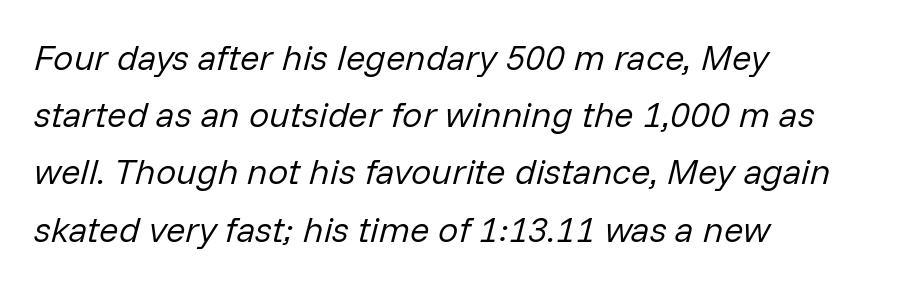
{"italic": "yes", "lean": "right", "slant_degrees": 14, "bold": "no", "weight": "regular", "width": "normal", "stroke_contrast": "low", "x_height": "medium", "monospaced": "no", "underline": "no", "align": "left", "line_spacing": "normal", "line_spacing_ratio": 1.59, "letter_spacing": "normal", "letter_spacing_em": 0.0, "glyph_px": 36}
